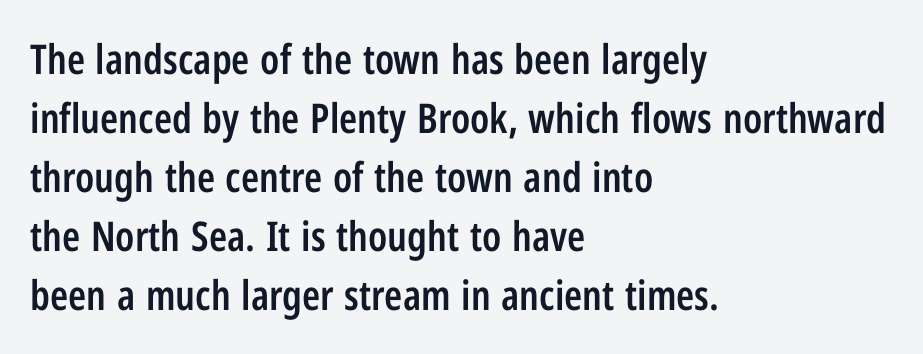
Look at the stroke-to-counter ratio: somewhat heavy, a semibold. Letter spacing: default. If you drew a ruler down the left edge, every line would touch it. The type family on display is of the sans-serif kind.
